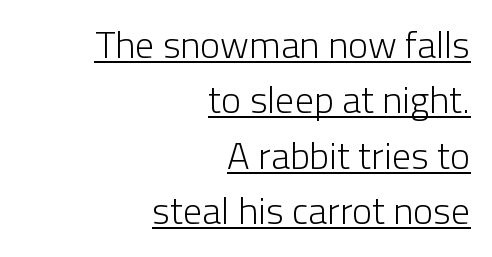
The image shows 38 px light sans-serif type, upright; set right-aligned, normal line spacing (1.46x), normal letter spacing, underlined; low stroke contrast and a medium x-height.
